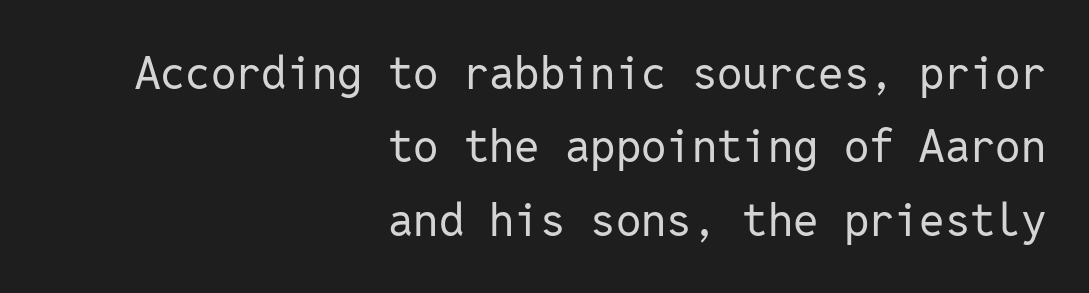
The image shows 45 px regular-weight sans-serif type, upright, monospaced; set right-aligned, normal line spacing (1.63x), normal letter spacing, not underlined; low stroke contrast and a medium x-height.
